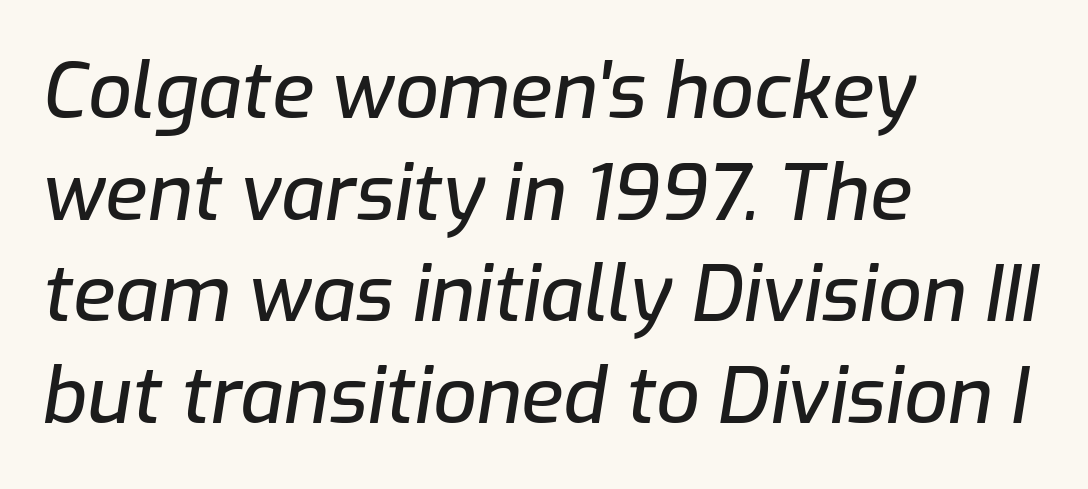
{"italic": "yes", "lean": "right", "slant_degrees": 9, "width": "normal", "stroke_contrast": "low", "x_height": "medium", "monospaced": "no", "underline": "no", "align": "left", "line_spacing": "normal", "line_spacing_ratio": 1.32, "letter_spacing": "normal", "letter_spacing_em": 0.0, "glyph_px": 77}
